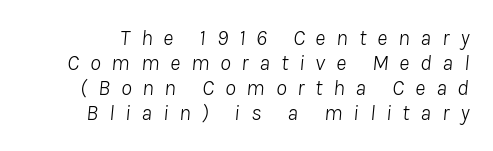
The image shows 22 px text type, italic (leaning right); set tight line spacing (1.14x), unusually wide letter spacing (+0.49 em), not underlined.
